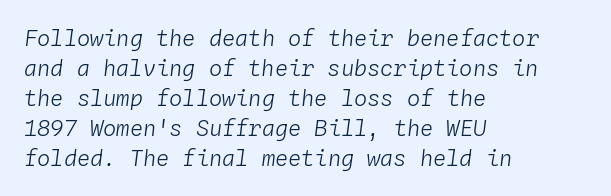
The image shows 22 px text type, italic (leaning right); set left-aligned, normal line spacing (1.36x), normal letter spacing, not underlined.
